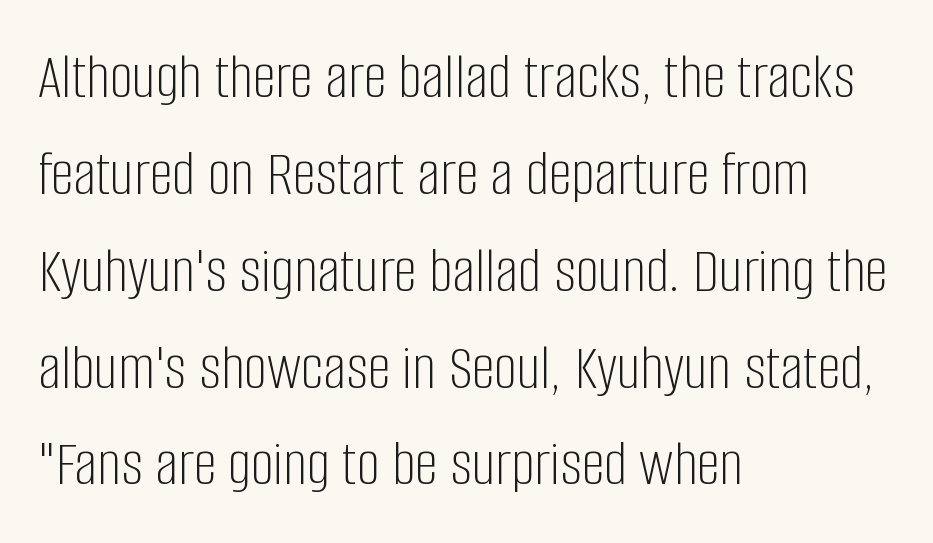
{"serif": "no", "italic": "no", "bold": "no", "weight": "light", "width": "condensed", "stroke_contrast": "low", "x_height": "large", "monospaced": "no", "underline": "no", "align": "left", "line_spacing": "normal", "line_spacing_ratio": 1.49, "letter_spacing": "normal", "letter_spacing_em": 0.0, "glyph_px": 65}
